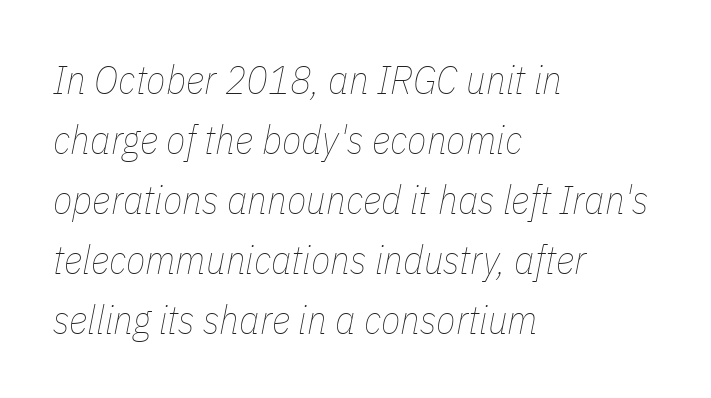
Each new line begins a customary step beneath the previous one. The specimen omits any rule beneath the text block's lines. Note the varied advance widths — an 'i' is clearly narrower than an 'm'. These lines were composed using italics. The typeface has the unassuming heft of standard copy or less.
